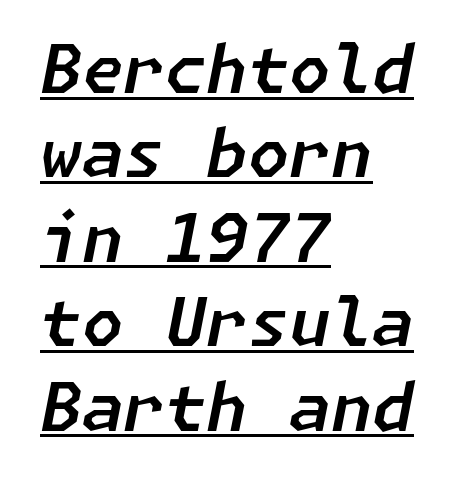
Line spacing here is normal. The horizontal fit of the characters is conventional and even. The face used here has a pronounced slope to its letters. The specimen includes a rule beneath the text block's lines. Notice how the passage keeps a crisp vertical edge on the left only.
